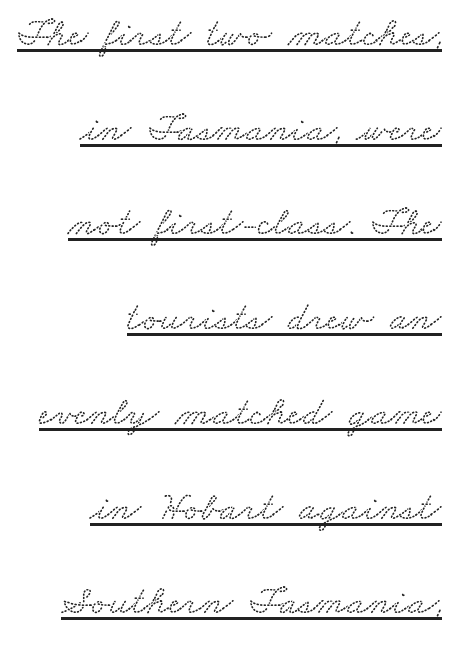
Q: Is the typeface a serif or a sans-serif typeface? A: Serif.
Q: Is the text underlined? A: Yes.
Q: How is the paragraph aligned? A: Right-aligned.
Q: Is the spacing between letters normal or unusually wide? A: Normal.
Q: Is the spacing between lines tight, normal or loose? A: Loose.
Q: Width (condensed, normal, or wide)? A: Wide.
Q: Stroke contrast? A: Medium.
Q: x-height? A: Small.
Q: Monospaced? A: No.
